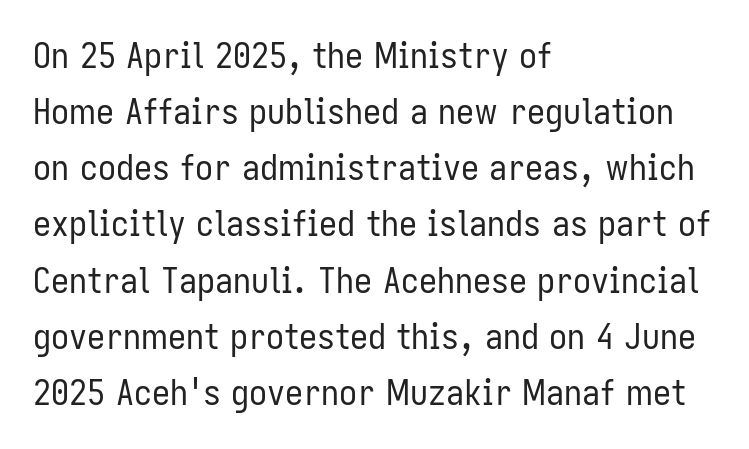
The image shows 36 px regular-weight, condensed sans-serif type, upright; set left-aligned, normal line spacing (1.56x), normal letter spacing, not underlined; low stroke contrast and a medium x-height.
